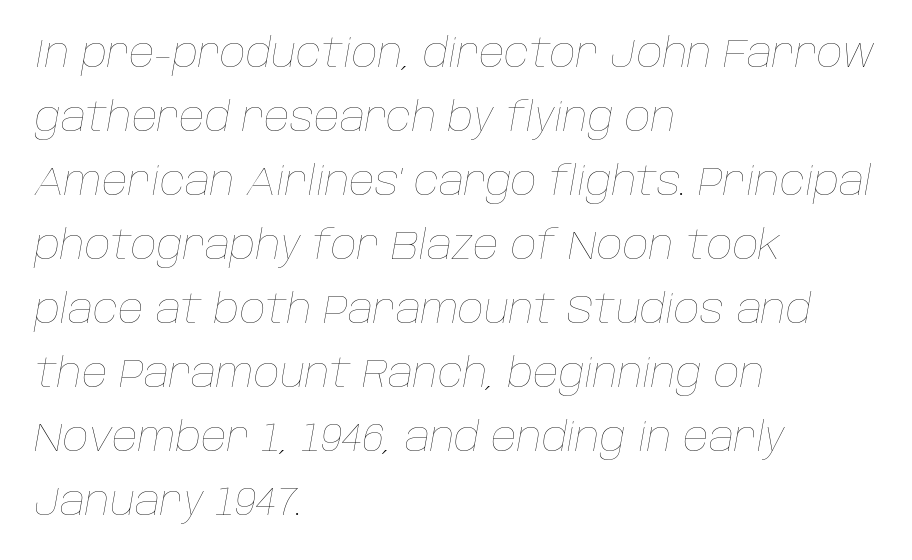
The typesetter chose a ragged-right arrangement here. Horizontal bands of white between lines are of average thickness. Lines of text with bare space underneath. Is this a fixed-width face? No — the glyphs have proportional, varying widths.
